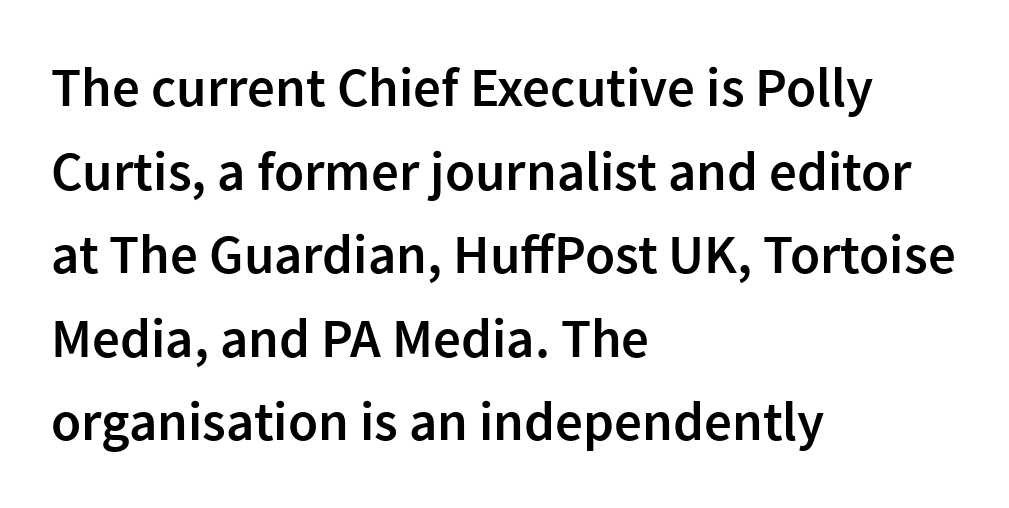
{"serif": "no", "italic": "no", "bold": "semi", "weight": "semibold", "width": "normal", "stroke_contrast": "low", "x_height": "medium", "monospaced": "no", "underline": "no", "align": "left", "line_spacing": "normal", "line_spacing_ratio": 1.52, "letter_spacing": "normal", "letter_spacing_em": 0.0, "glyph_px": 55}
